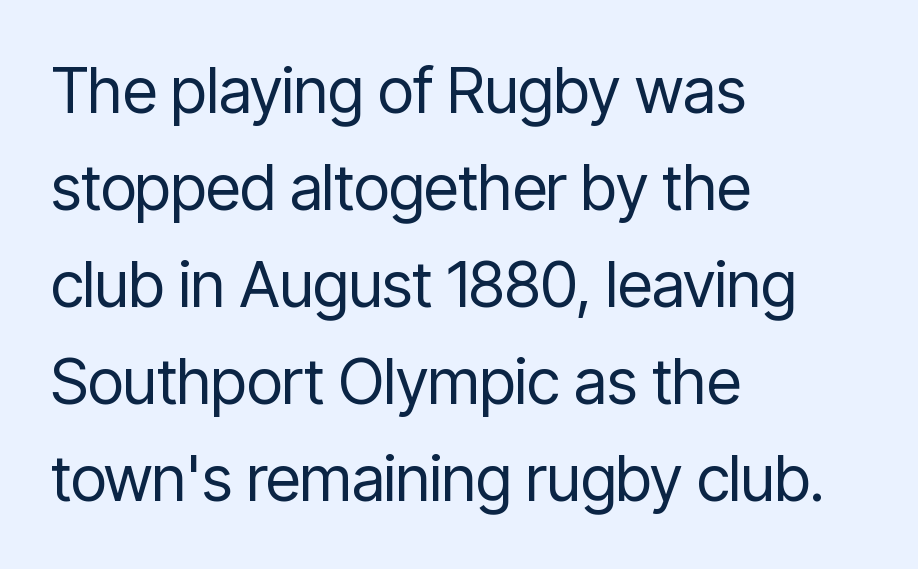
The image shows 63 px regular-weight, condensed sans-serif type, upright; set left-aligned, normal line spacing (1.54x), normal letter spacing, not underlined; low stroke contrast and a medium x-height.
